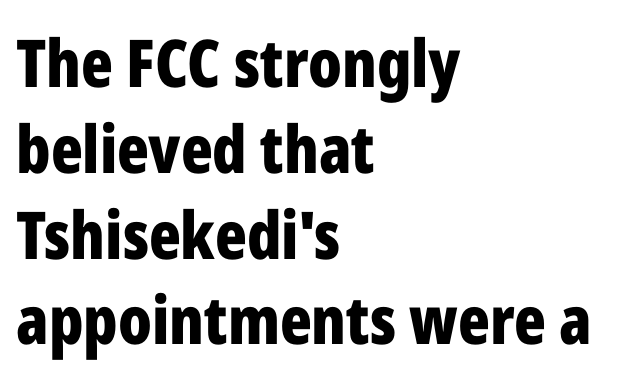
{"serif": "no", "italic": "no", "bold": "yes", "weight": "bold", "width": "condensed", "stroke_contrast": "low", "x_height": "medium", "monospaced": "no", "underline": "no", "align": "left", "line_spacing": "normal", "line_spacing_ratio": 1.3, "letter_spacing": "normal", "letter_spacing_em": 0.0, "glyph_px": 66}
